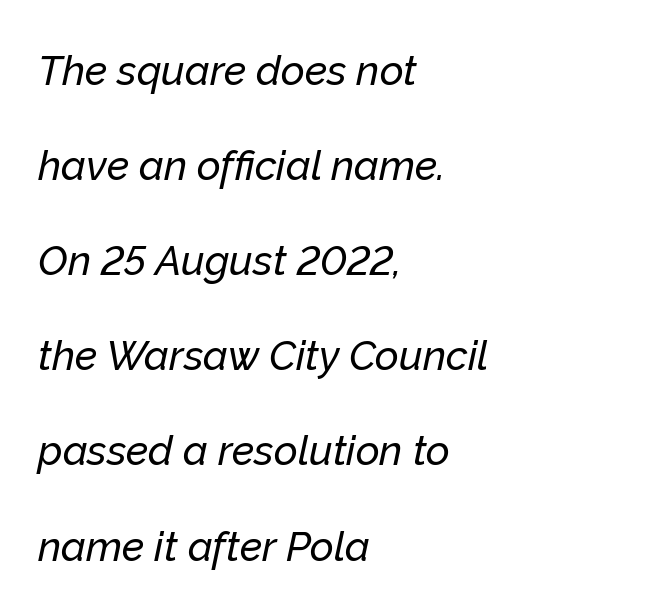
{"italic": "yes", "lean": "right", "slant_degrees": 12, "width": "normal", "stroke_contrast": "low", "x_height": "medium", "monospaced": "no", "underline": "no", "align": "left", "line_spacing": "loose", "line_spacing_ratio": 2.32, "letter_spacing": "normal", "letter_spacing_em": 0.0, "glyph_px": 41}
